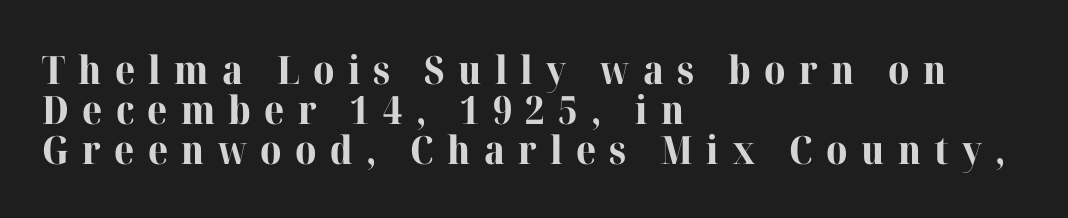
Q: Is the text bold? A: Yes.
Q: Is the text italic (slanted)? A: No, it is upright.
Q: Is the typeface a serif or a sans-serif typeface? A: Serif.
Q: Is the text underlined? A: No.
Q: How is the paragraph aligned? A: Left-aligned.
Q: Is the spacing between letters normal or unusually wide? A: Unusually wide.
Q: Is the spacing between lines tight, normal or loose? A: Tight.
Q: Width (condensed, normal, or wide)? A: Normal.
Q: Stroke contrast? A: High.
Q: x-height? A: Medium.
Q: Monospaced? A: No.
